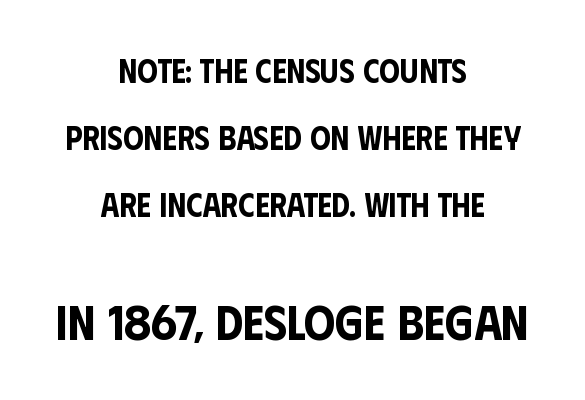
The image shows 49 px condensed sans-serif type, upright; set centered, loose line spacing (2.03x), normal letter spacing, not underlined; the second (bottom) block is 1.48x larger; low stroke contrast and a large x-height.
